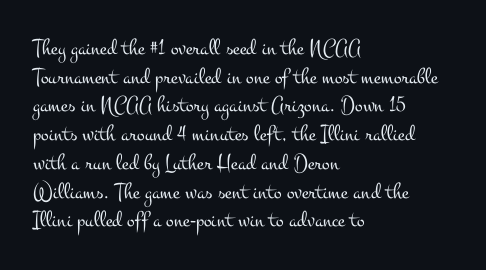
Q: Is the text bold? A: No.
Q: Is the text italic (slanted)? A: Yes.
Q: Is the text underlined? A: No.
Q: How is the paragraph aligned? A: Left-aligned.
Q: Is the spacing between letters normal or unusually wide? A: Normal.
Q: Is the spacing between lines tight, normal or loose? A: Normal.
